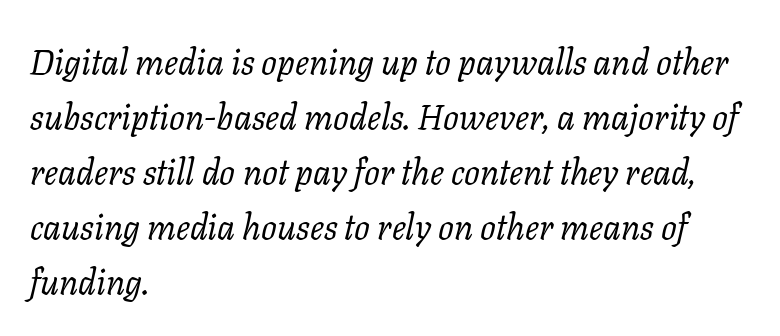
{"serif": "yes", "italic": "yes", "lean": "right", "slant_degrees": 11, "bold": "no", "weight": "regular", "width": "normal", "stroke_contrast": "low", "x_height": "medium", "monospaced": "no", "underline": "no", "align": "left", "line_spacing": "normal", "line_spacing_ratio": 1.57, "letter_spacing": "normal", "letter_spacing_em": 0.0, "glyph_px": 35}
